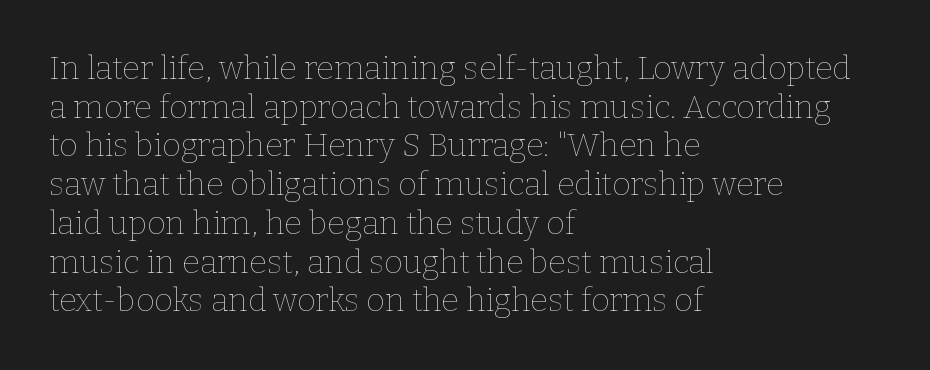
The lettering holds an erect, upright posture throughout. The horizontal fit of the characters is conventional and even. You could not count columns in this text — the font is proportionally spaced. The glyphs are unaccompanied by any horizontal stroke below them. Teacher's note: observe the even left margin — that is flush-left alignment. Weight: in the light-to-regular range.
